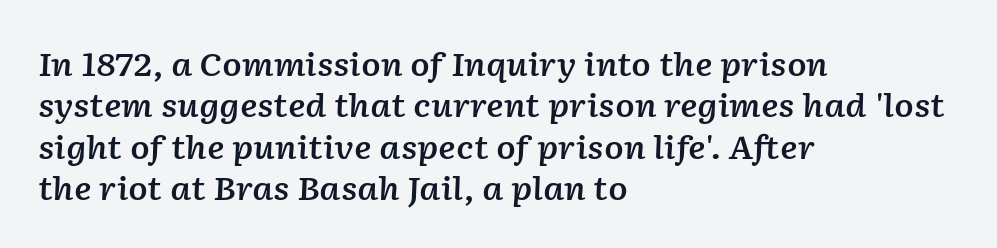
Looks like regular typesetting: each glyph gets only the width it needs. Bare-footed words on every line. Students, observe: this is what conventionally led text looks like. The passage shown leans; its letterforms are oblique.
